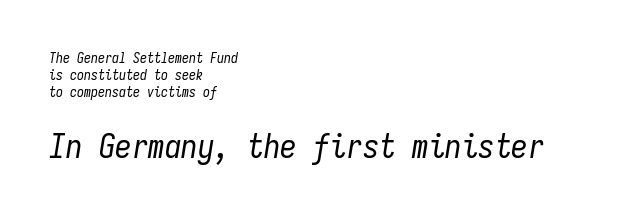
Q: Is the text bold? A: No.
Q: Is the text italic (slanted)? A: Yes, it leans right by about 9 degrees.
Q: Is the text underlined? A: No.
Q: How is the paragraph aligned? A: Left-aligned.
Q: Is the spacing between letters normal or unusually wide? A: Normal.
Q: Which block of text is set in a larger size, the first (top) or the second (bottom)? A: The second (bottom) one.
Q: Width (condensed, normal, or wide)? A: Condensed.
Q: Stroke contrast? A: Low.
Q: x-height? A: Medium.
Q: Monospaced? A: Yes.
